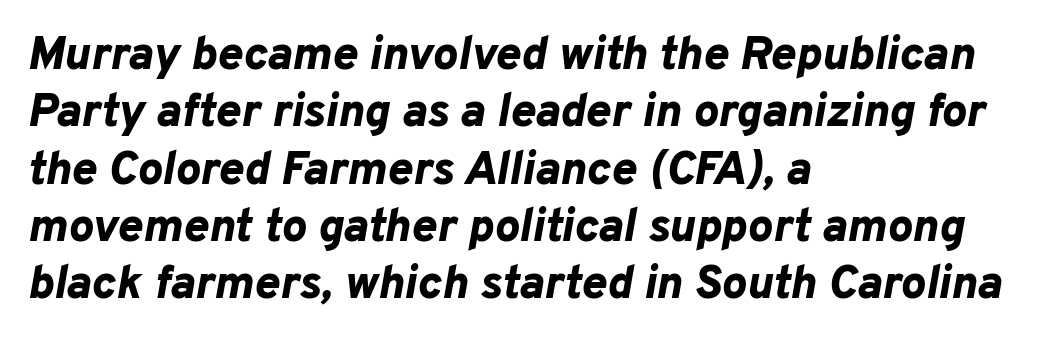
Q: Is the text bold? A: Yes.
Q: Is the text italic (slanted)? A: Yes, it leans right by about 10 degrees.
Q: Is the text underlined? A: No.
Q: How is the paragraph aligned? A: Left-aligned.
Q: Is the spacing between letters normal or unusually wide? A: Normal.
Q: Width (condensed, normal, or wide)? A: Normal.
Q: Stroke contrast? A: Low.
Q: x-height? A: Medium.
Q: Monospaced? A: No.
